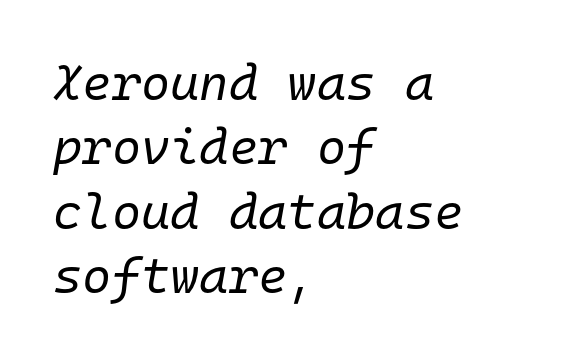
The image shows 50 px regular-weight type, italic (leaning right), monospaced; set left-aligned, normal line spacing (1.29x), normal letter spacing, not underlined; low stroke contrast and a medium x-height.
